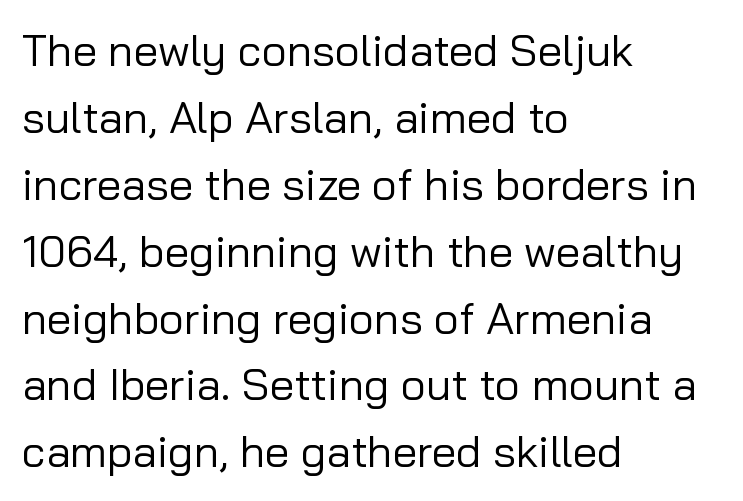
{"serif": "no", "italic": "no", "bold": "no", "weight": "regular", "width": "normal", "stroke_contrast": "low", "x_height": "medium", "monospaced": "no", "underline": "no", "align": "left", "line_spacing": "normal", "line_spacing_ratio": 1.52, "letter_spacing": "normal", "letter_spacing_em": 0.0, "glyph_px": 44}
